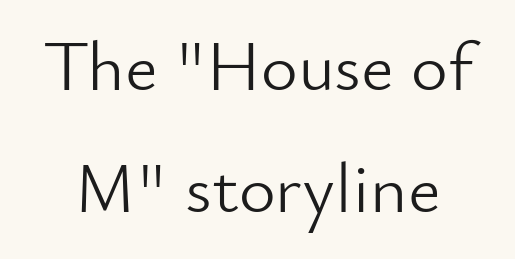
Q: Is the text bold? A: No.
Q: Is the text italic (slanted)? A: No, it is upright.
Q: Is the typeface a serif or a sans-serif typeface? A: Sans-serif.
Q: Is the text underlined? A: No.
Q: Is the spacing between letters normal or unusually wide? A: Normal.
Q: Width (condensed, normal, or wide)? A: Normal.
Q: Stroke contrast? A: Low.
Q: x-height? A: Small.
Q: Monospaced? A: No.
